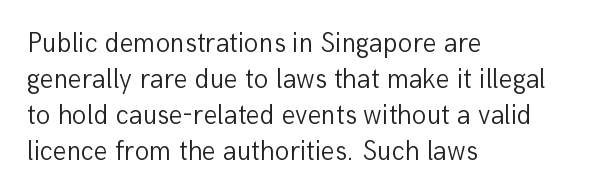
{"italic": "no", "bold": "no", "underline": "no", "align": "left", "line_spacing": "normal", "line_spacing_ratio": 1.33, "letter_spacing": "normal", "letter_spacing_em": 0.0, "glyph_px": 27}
